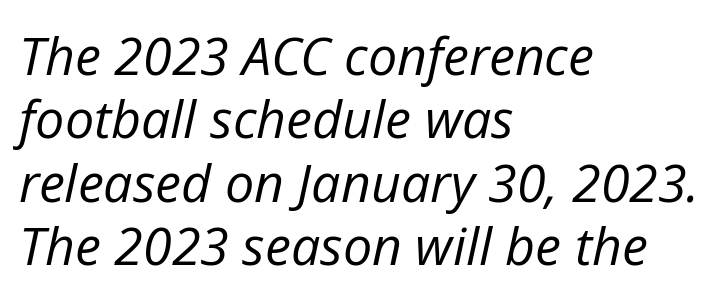
Q: Is the text bold? A: No.
Q: Is the text italic (slanted)? A: Yes, it leans right by about 12 degrees.
Q: Is the text underlined? A: No.
Q: How is the paragraph aligned? A: Left-aligned.
Q: Is the spacing between letters normal or unusually wide? A: Normal.
Q: Width (condensed, normal, or wide)? A: Normal.
Q: Stroke contrast? A: Low.
Q: x-height? A: Medium.
Q: Monospaced? A: No.
